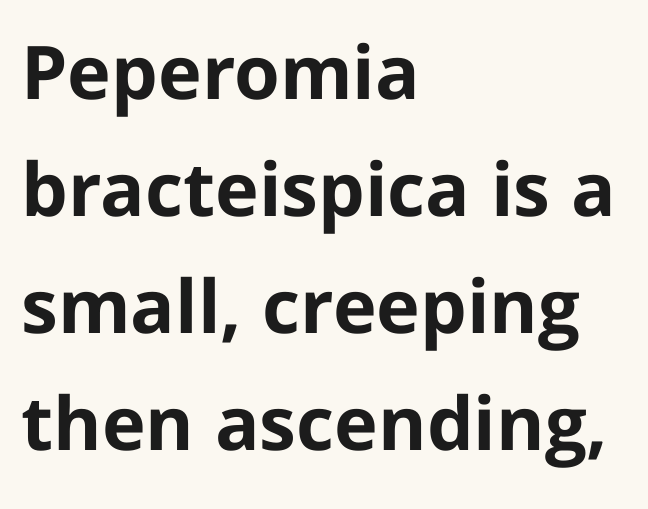
The image shows 74 px bold sans-serif type, upright; set left-aligned, normal line spacing (1.58x), normal letter spacing, not underlined; low stroke contrast and a medium x-height.
